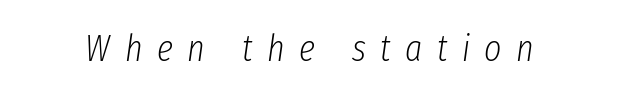
The image shows 37 px light, condensed type, italic (leaning right); set unusually wide letter spacing (+0.39 em), not underlined; low stroke contrast and a medium x-height.
